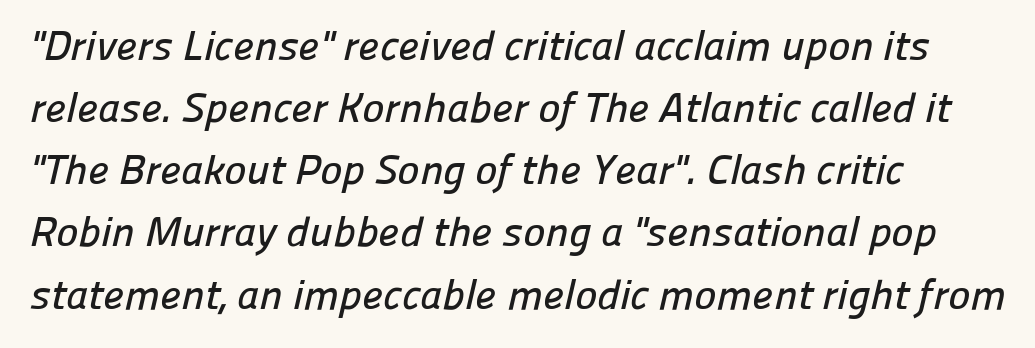
{"serif": "no", "width": "normal", "stroke_contrast": "low", "x_height": "medium", "monospaced": "no", "underline": "no", "align": "left", "line_spacing": "normal", "line_spacing_ratio": 1.48, "letter_spacing": "normal", "letter_spacing_em": 0.0, "glyph_px": 42}
